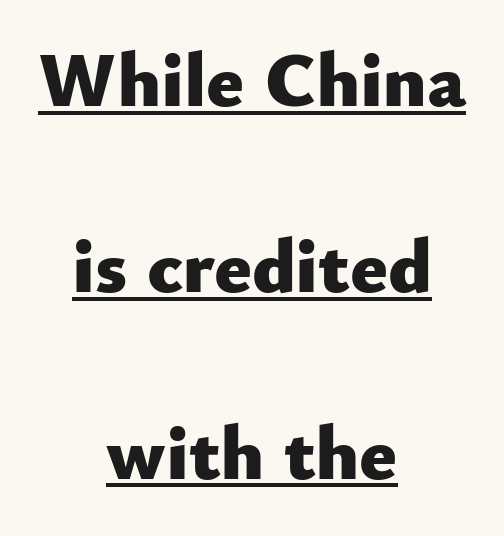
What stands out about the letter spacing? Nothing — it is the standard amount. Every character sits straight up, as roman type does. The letters advance in unequal steps, a hallmark of proportional type. This rendering employs a face without finishing strokes, i.e., a sans-serif. What decoration does the sample have? An underline.
